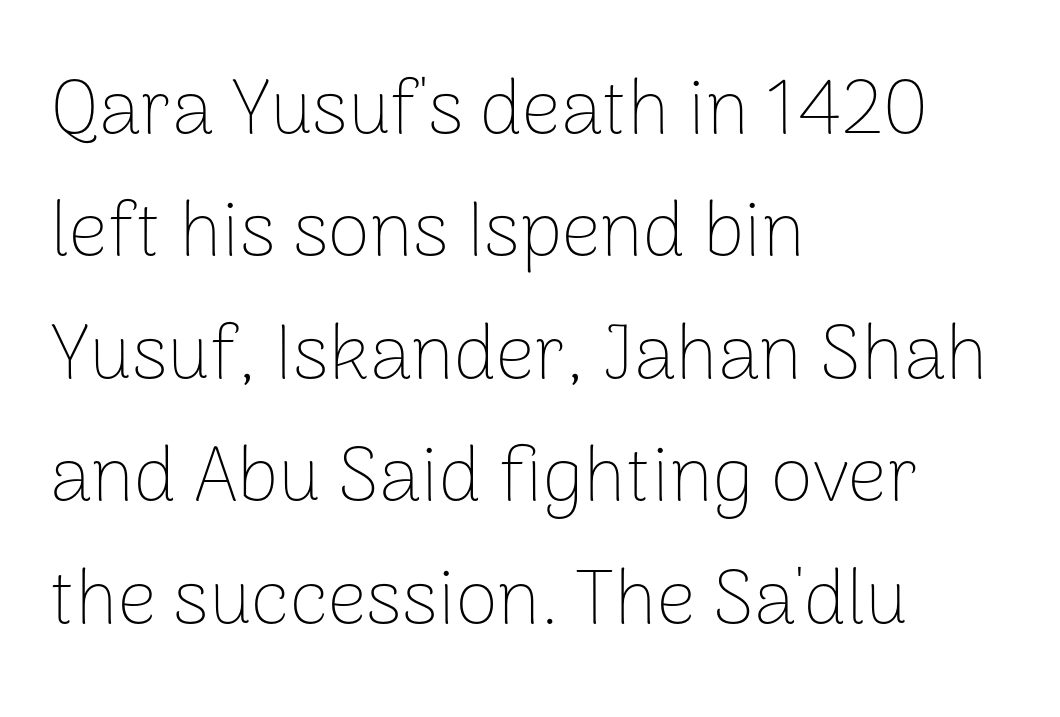
{"serif": "no", "italic": "no", "bold": "no", "weight": "thin", "width": "normal", "stroke_contrast": "low", "x_height": "medium", "monospaced": "no", "underline": "no", "align": "left", "line_spacing": "normal", "line_spacing_ratio": 1.59, "letter_spacing": "normal", "letter_spacing_em": 0.0, "glyph_px": 77}
